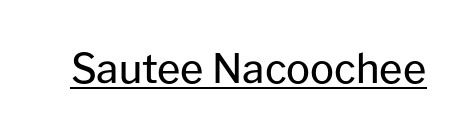
The image shows 40 px regular-weight sans-serif type, upright; set normal letter spacing, underlined; low stroke contrast and a medium x-height.
